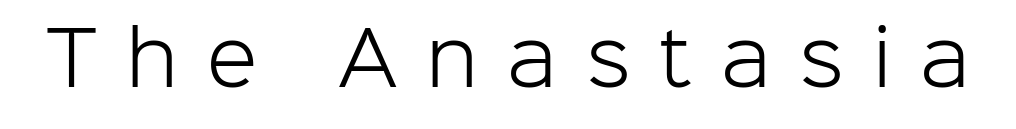
Nope, not italic — everything's standing straight. No extra ink here — the face is not bold. Has an underline been added? It has not. You could not count columns in this text — the font is proportionally spaced. A typesetter would label this face a sans.
